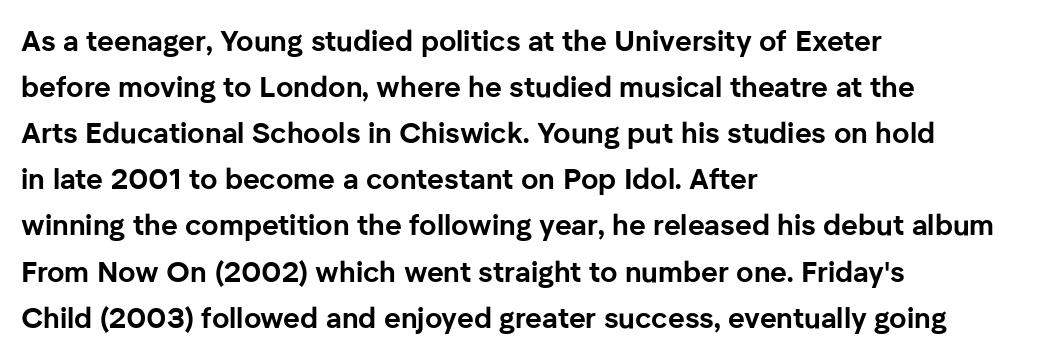
The image shows 29 px bold sans-serif type, upright; set left-aligned, normal line spacing (1.59x), normal letter spacing, not underlined; low stroke contrast and a medium x-height.
